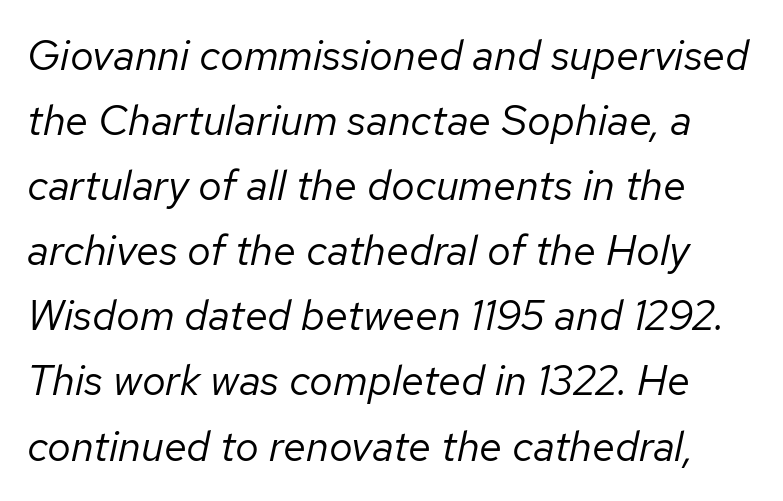
The image shows 42 px regular-weight type, italic (leaning right); set normal line spacing (1.55x), normal letter spacing, not underlined; low stroke contrast and a medium x-height.
